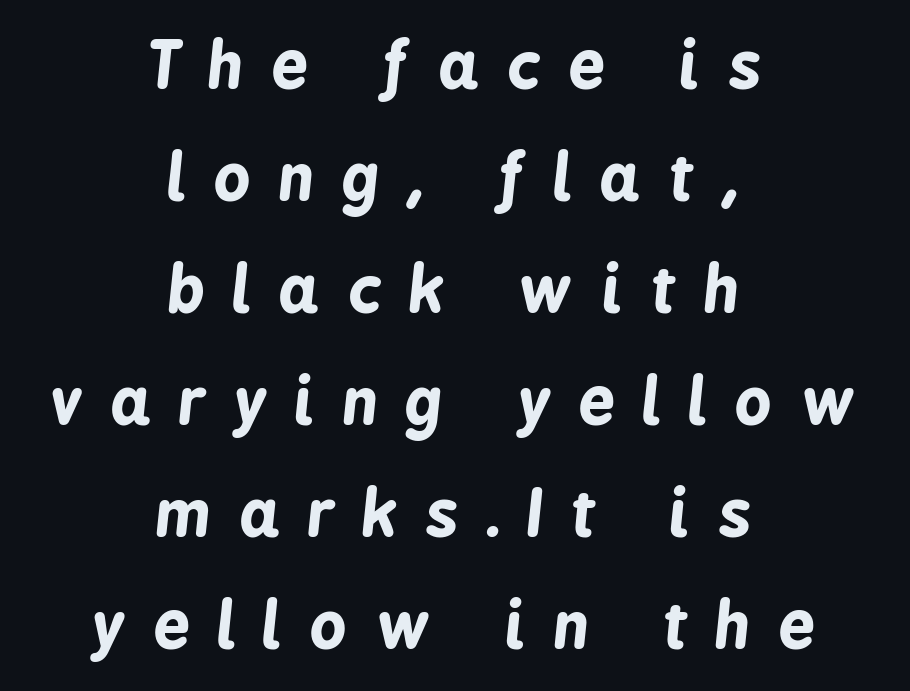
Q: Is the text bold? A: Yes.
Q: Is the text italic (slanted)? A: Yes, it leans right by about 6 degrees.
Q: Is the text underlined? A: No.
Q: How is the paragraph aligned? A: Centered.
Q: Is the spacing between letters normal or unusually wide? A: Unusually wide.
Q: Width (condensed, normal, or wide)? A: Condensed.
Q: Stroke contrast? A: Low.
Q: x-height? A: Medium.
Q: Monospaced? A: No.
